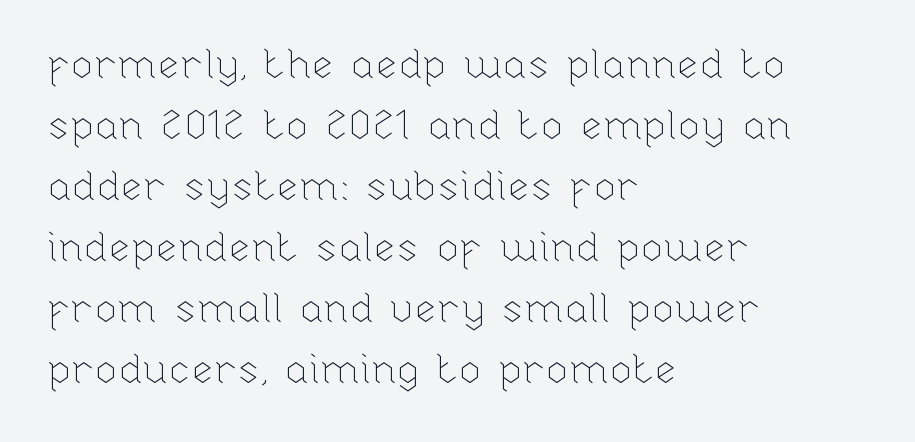
Q: Is the text bold? A: No.
Q: Is the text italic (slanted)? A: No, it is upright.
Q: Is the text underlined? A: No.
Q: How is the paragraph aligned? A: Left-aligned.
Q: Is the spacing between letters normal or unusually wide? A: Normal.
Q: Is the spacing between lines tight, normal or loose? A: Normal.
Q: Width (condensed, normal, or wide)? A: Normal.
Q: Stroke contrast? A: Low.
Q: x-height? A: Medium.
Q: Monospaced? A: No.
